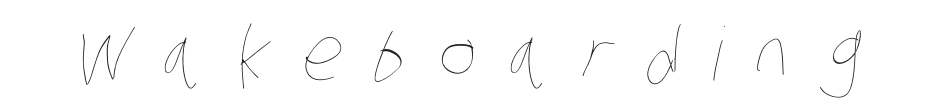
Display-style spreading of the glyphs; the letterfit is very open. The typesetting does not lean heavy: it is not bold. These lines are rendered in a variable-pitch font. The passage shown is not underscored anywhere.
